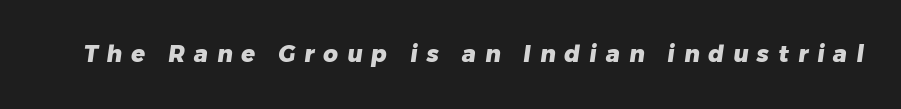
Descender tails drop into unmarked territory. Stroke thickness is high; the sample reads as a true bold. In terms of letterspacing, this is a distinctly airy, spread setting.
